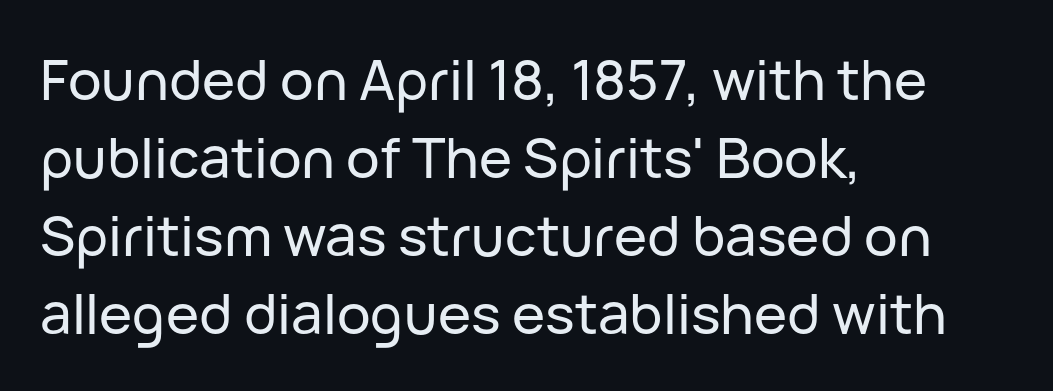
The image shows 56 px sans-serif type, upright; set left-aligned, normal line spacing (1.39x), normal letter spacing, not underlined; low stroke contrast and a medium x-height.
